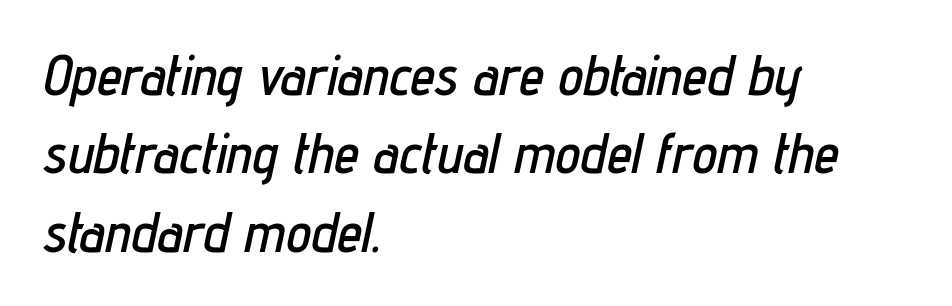
{"italic": "yes", "lean": "right", "slant_degrees": 12, "width": "condensed", "stroke_contrast": "low", "x_height": "medium", "monospaced": "no", "underline": "no", "align": "left", "line_spacing": "normal", "line_spacing_ratio": 1.4, "letter_spacing": "normal", "letter_spacing_em": 0.0, "glyph_px": 56}
